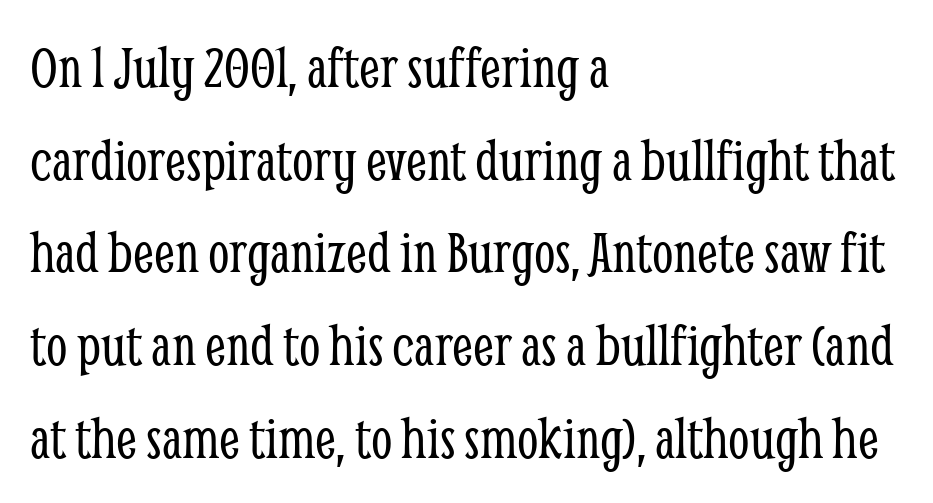
{"serif": "yes", "italic": "no", "bold": "no", "weight": "light", "width": "condensed", "stroke_contrast": "low", "x_height": "medium", "monospaced": "no", "underline": "no", "align": "left", "line_spacing": "normal", "line_spacing_ratio": 1.52, "letter_spacing": "normal", "letter_spacing_em": 0.0, "glyph_px": 61}
